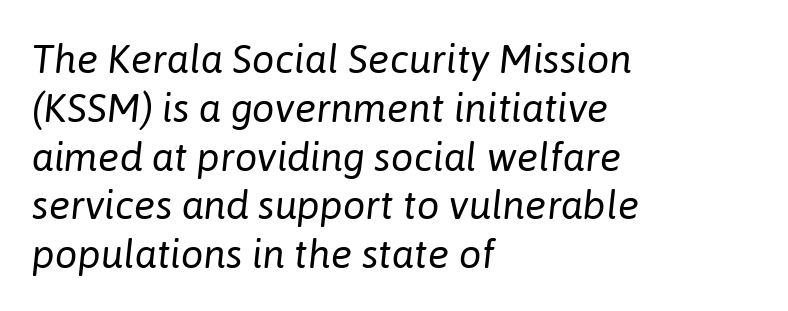
{"italic": "yes", "lean": "right", "slant_degrees": 6, "bold": "no", "weight": "regular", "width": "normal", "stroke_contrast": "low", "x_height": "medium", "monospaced": "no", "underline": "no", "align": "left", "line_spacing_ratio": 1.22, "letter_spacing": "normal", "letter_spacing_em": 0.0, "glyph_px": 40}
